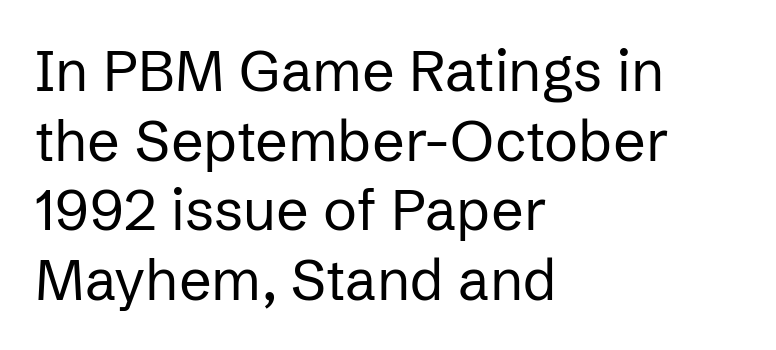
{"serif": "no", "italic": "no", "bold": "no", "weight": "regular", "width": "normal", "stroke_contrast": "low", "x_height": "medium", "monospaced": "no", "underline": "no", "align": "left", "line_spacing_ratio": 1.22, "letter_spacing": "normal", "letter_spacing_em": 0.0, "glyph_px": 57}
